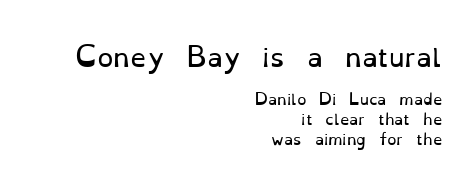
The image shows 26 px text type, upright; set right-aligned, normal line spacing (1.33x), normal letter spacing, not underlined; the first (top) block is 1.73x larger.
